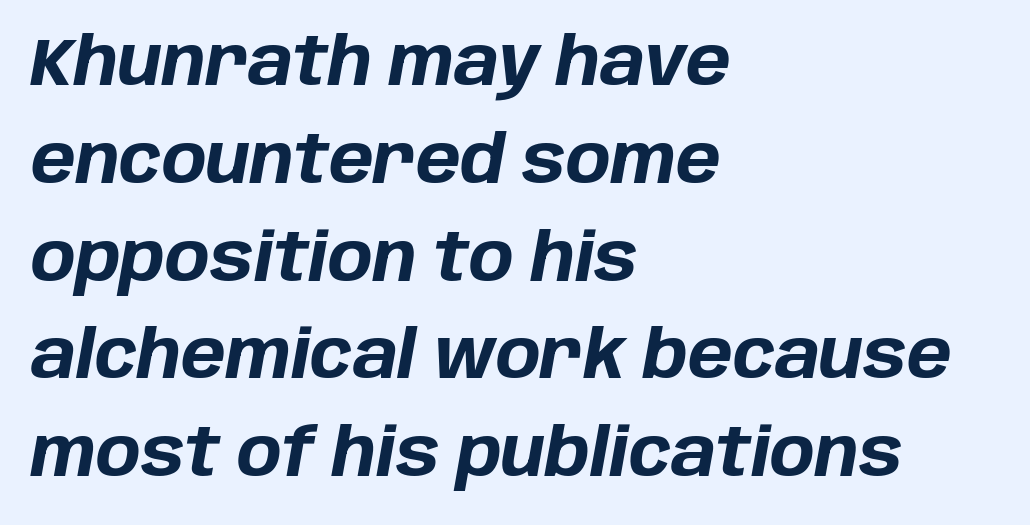
The image shows 67 px bold type, italic (leaning right); set left-aligned, normal line spacing (1.46x), normal letter spacing, not underlined; low stroke contrast and a large x-height.
